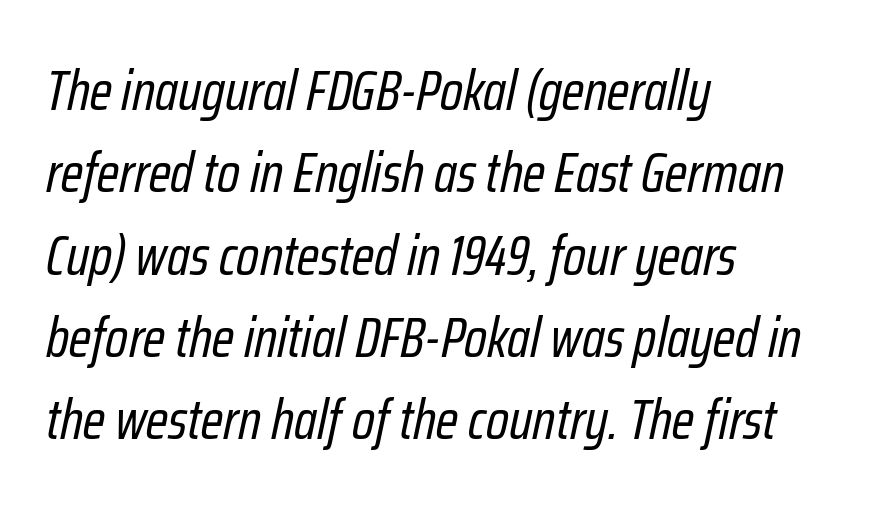
{"italic": "yes", "lean": "right", "slant_degrees": 12, "bold": "no", "weight": "regular", "width": "condensed", "stroke_contrast": "low", "x_height": "medium", "monospaced": "no", "underline": "no", "align": "left", "line_spacing": "normal", "line_spacing_ratio": 1.47, "letter_spacing": "normal", "letter_spacing_em": 0.0, "glyph_px": 56}
